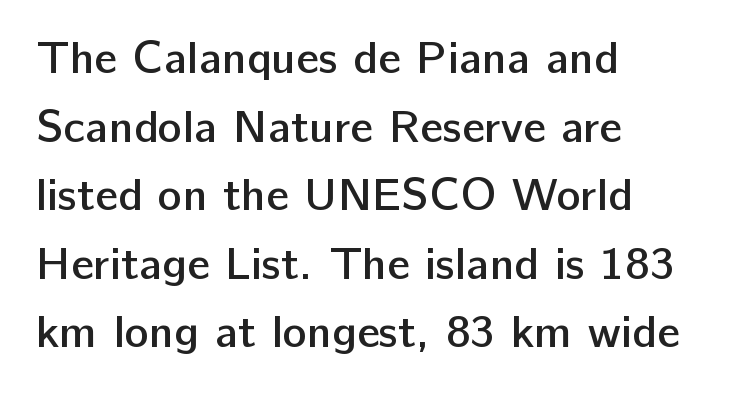
Every letter is mildly thick-stroked: semibold rather than bold. Students, note that the glyphs here touch the page at normal intervals. The lines in this sample share a left origin and differ only in where they stop. The rendering uses natural spacing where letterforms have individual widths.
